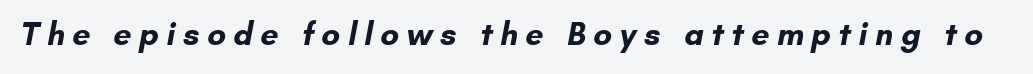
{"serif": "no", "bold": "yes", "weight": "bold", "width": "normal", "stroke_contrast": "low", "x_height": "small", "monospaced": "no", "underline": "no", "letter_spacing": "wide", "letter_spacing_em": 0.23, "glyph_px": 32}
